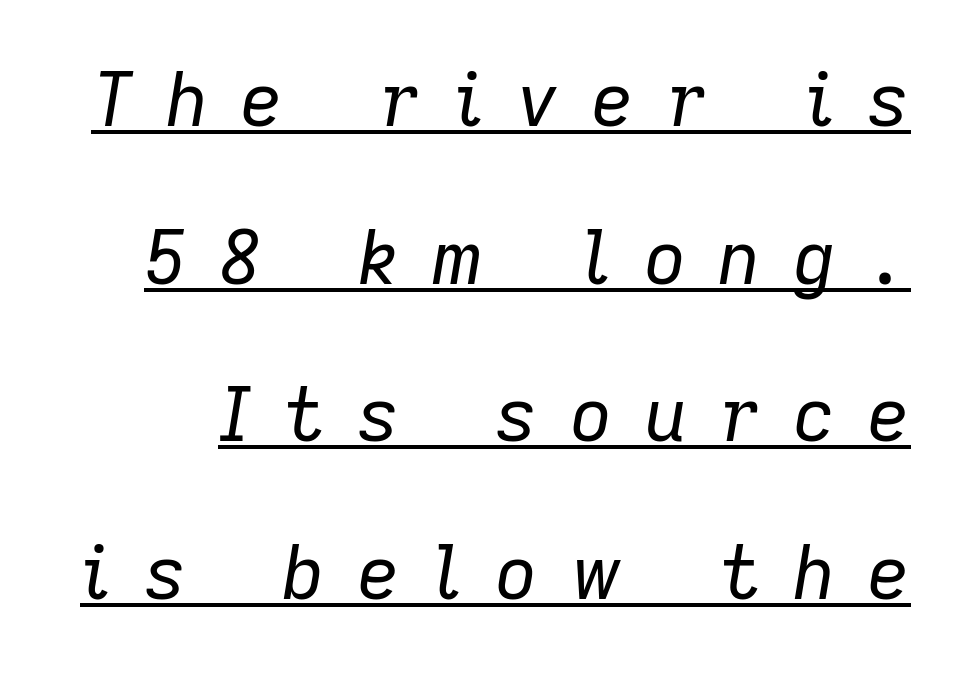
The image shows 74 px regular-weight type, italic (leaning right); set loose line spacing (2.13x), unusually wide letter spacing (+0.43 em), underlined; low stroke contrast and a medium x-height.
